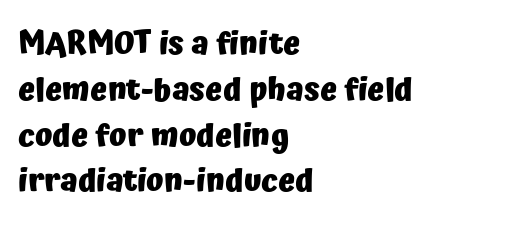
{"serif": "no", "italic": "no", "bold": "yes", "weight": "heavy", "width": "normal", "stroke_contrast": "low", "x_height": "medium", "monospaced": "no", "underline": "no", "align": "left", "line_spacing": "normal", "line_spacing_ratio": 1.43, "letter_spacing": "normal", "letter_spacing_em": 0.0, "glyph_px": 32}
